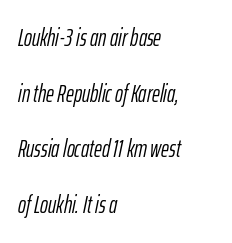
These lines keep a tight, regular rhythm from letter to letter. The letters are slanted; this is an italic face. In terms of leading, this rendering errs on the spacious side. The passage is arranged the way most books set body copy — flush left. Only glyphs here, with clear space below each row.
